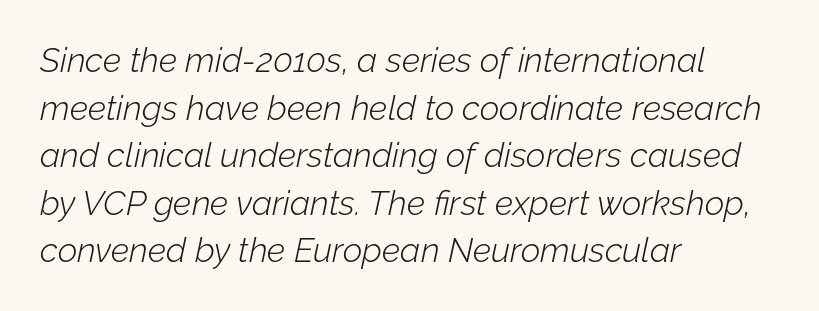
{"italic": "yes", "lean": "right", "slant_degrees": 12, "bold": "no", "weight": "light", "width": "normal", "stroke_contrast": "low", "x_height": "medium", "monospaced": "no", "underline": "no", "align": "left", "line_spacing": "normal", "line_spacing_ratio": 1.4, "letter_spacing": "normal", "letter_spacing_em": 0.0, "glyph_px": 34}
